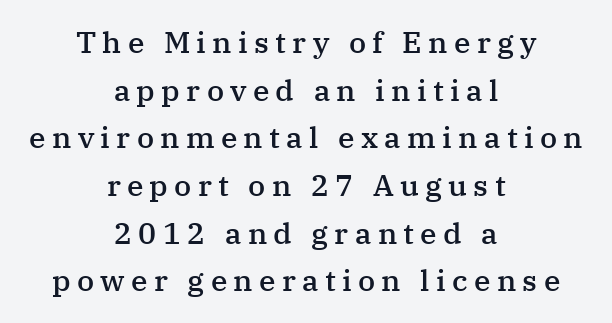
Q: Is the text bold? A: Semi-bold.
Q: Is the text italic (slanted)? A: No, it is upright.
Q: Is the typeface a serif or a sans-serif typeface? A: Serif.
Q: Is the text underlined? A: No.
Q: How is the paragraph aligned? A: Centered.
Q: Is the spacing between letters normal or unusually wide? A: Unusually wide.
Q: Is the spacing between lines tight, normal or loose? A: Normal.
Q: Width (condensed, normal, or wide)? A: Normal.
Q: Stroke contrast? A: Medium.
Q: x-height? A: Medium.
Q: Monospaced? A: No.
